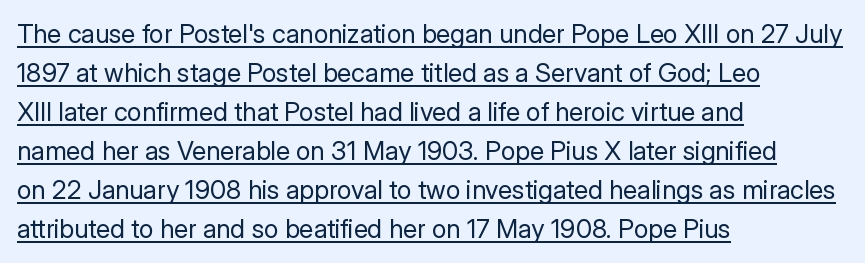
{"italic": "no", "bold": "no", "underline": "yes", "align": "left", "line_spacing": "normal", "line_spacing_ratio": 1.5, "letter_spacing": "normal", "letter_spacing_em": 0.0, "glyph_px": 26}
